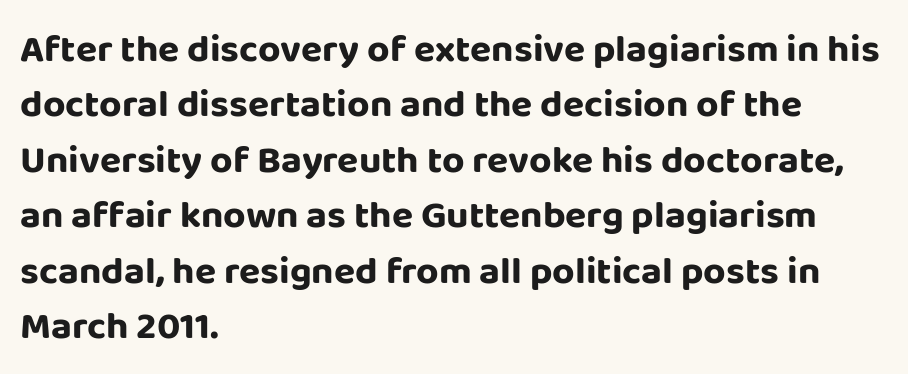
{"serif": "no", "italic": "no", "bold": "yes", "weight": "bold", "width": "normal", "stroke_contrast": "low", "x_height": "large", "monospaced": "no", "underline": "no", "align": "left", "line_spacing": "normal", "line_spacing_ratio": 1.42, "letter_spacing": "normal", "letter_spacing_em": 0.0, "glyph_px": 39}
